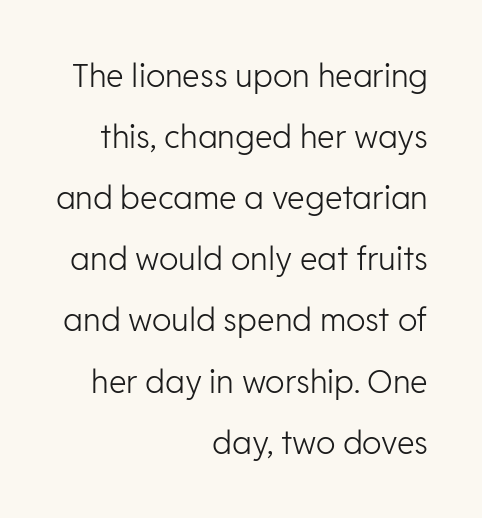
Horizontal bands of white between lines are thick stripes. The face looks like a standard text weight, possibly lighter. The face used here is proportionally spaced, like ordinary book or web type. A bare baseline throughout the passage.
